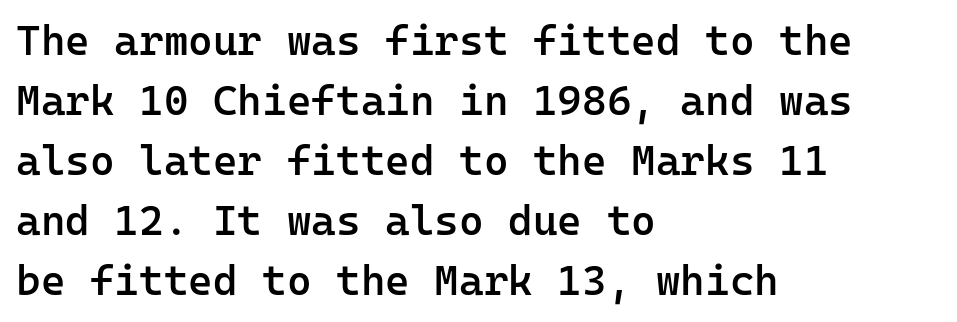
This is moderately heavy type, rendered in semibold. Clear beneath every line of the passage. Think of a typewriter: that constant character pitch is what you see here. The paragraph shown leans on its left margin. Does the leading feel generous? No, just average. Classification — sans serif.
